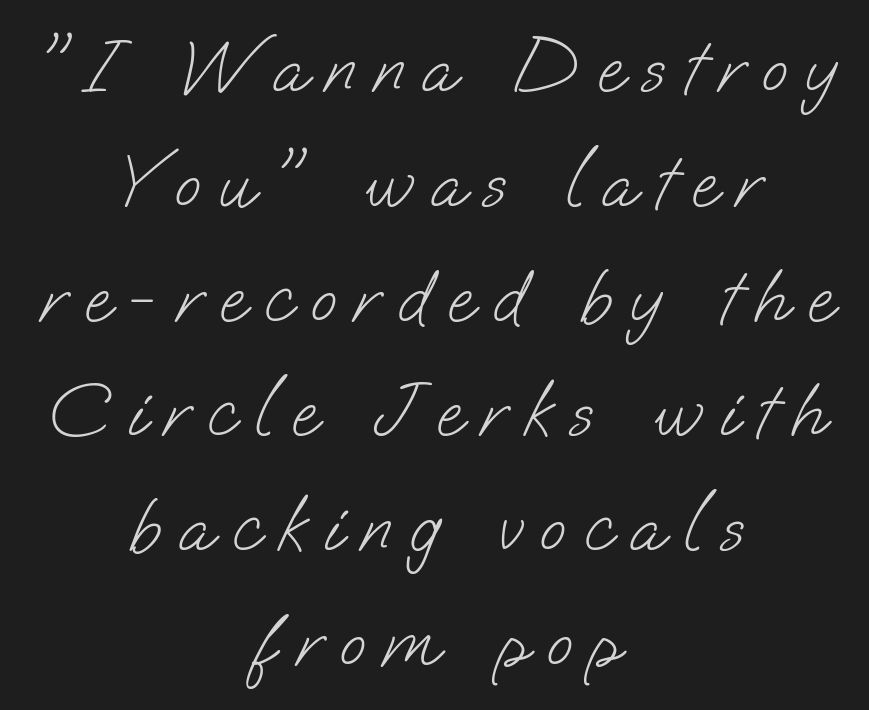
The image shows 76 px light sans-serif type; set centered, normal line spacing (1.51x), unusually wide letter spacing (+0.24 em), not underlined; low stroke contrast and a small x-height.
